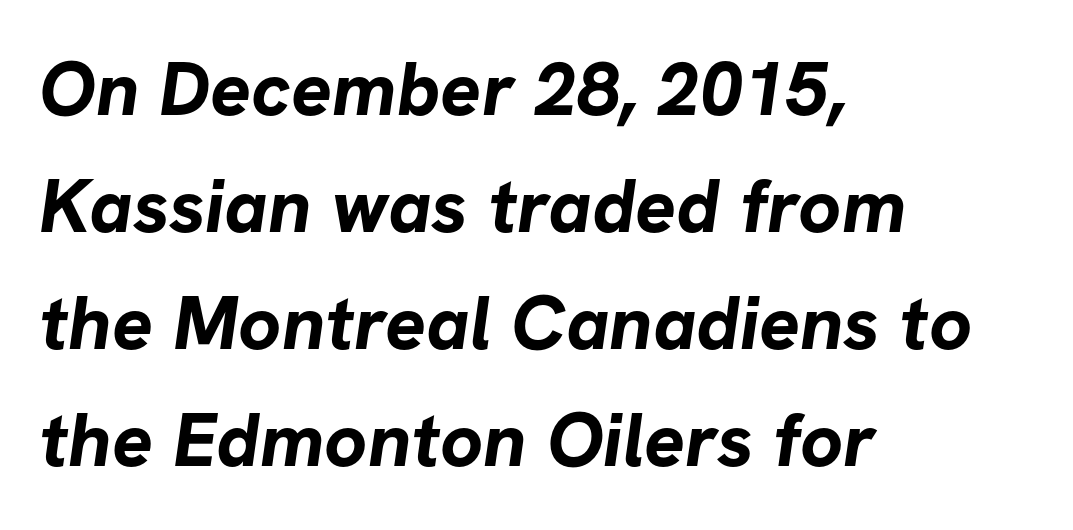
The image shows 76 px bold sans-serif type; set left-aligned, normal line spacing (1.54x), normal letter spacing, not underlined; low stroke contrast and a medium x-height.
